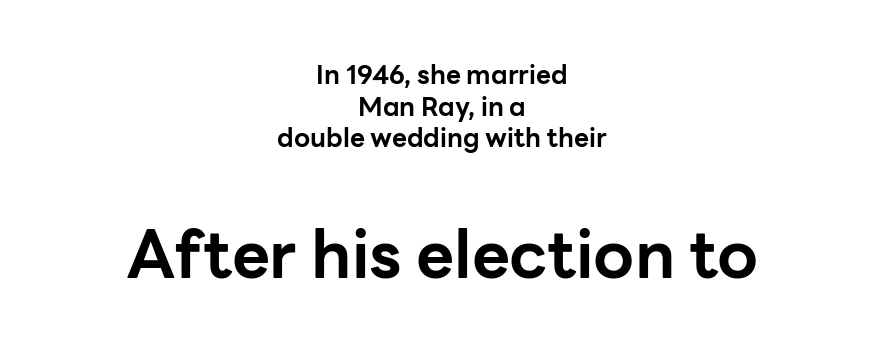
The image shows 66 px bold sans-serif type, upright; set centered, line spacing 1.22x, normal letter spacing, not underlined; the second (bottom) block is 2.54x larger; low stroke contrast and a medium x-height.
